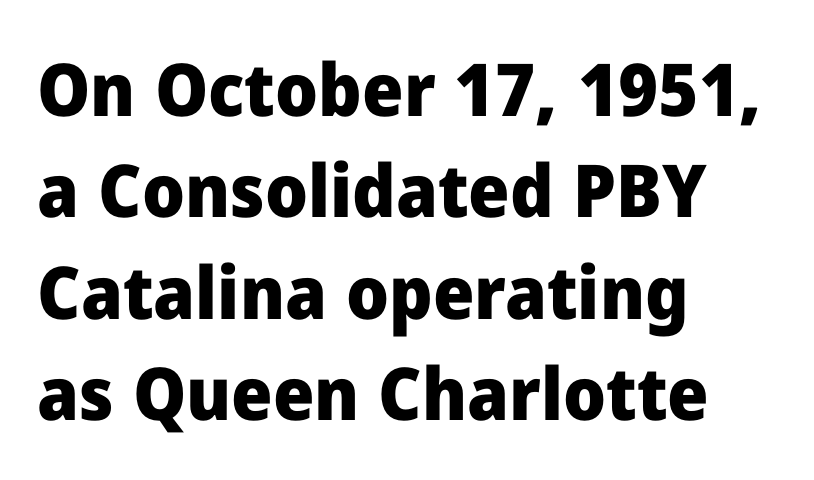
Normally led — the rows are evenly, conventionally spaced. Posture: straight, roman, zero tilt. No word sits above an underline. Spacing verdict: proportional, widths tailored to each character. Does the weight exceed regular? Yes, all the way to bold. These lines are set flush left with a ragged right edge.
